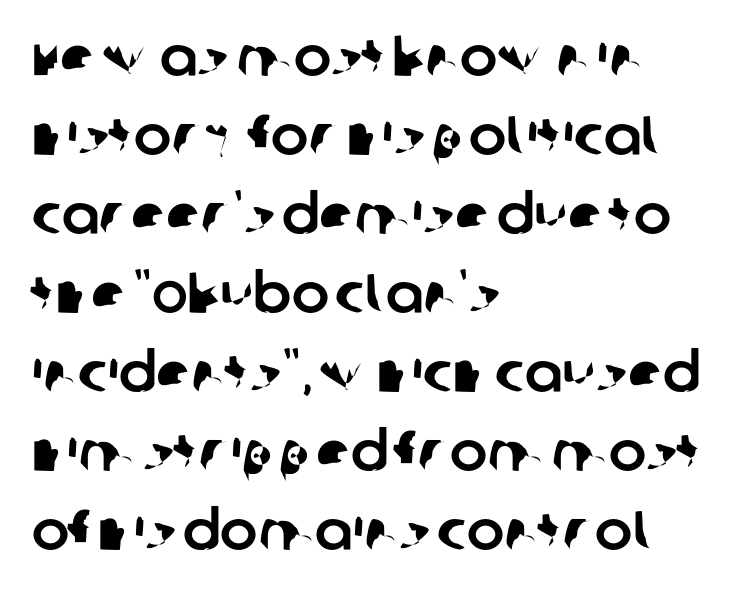
Q: Is the typeface a serif or a sans-serif typeface? A: Sans-serif.
Q: Is the text underlined? A: No.
Q: How is the paragraph aligned? A: Left-aligned.
Q: Is the spacing between letters normal or unusually wide? A: Normal.
Q: Is the spacing between lines tight, normal or loose? A: Normal.
Q: Width (condensed, normal, or wide)? A: Normal.
Q: Stroke contrast? A: Low.
Q: x-height? A: Large.
Q: Monospaced? A: No.
